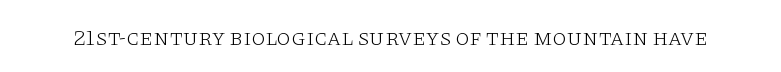
{"italic": "no", "bold": "no", "underline": "no", "letter_spacing": "normal", "letter_spacing_em": 0.0, "glyph_px": 23}
